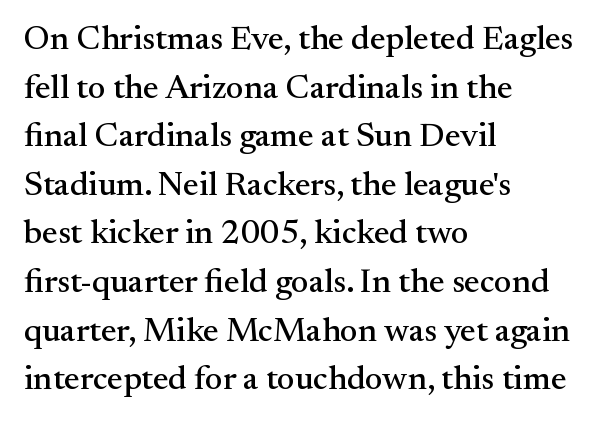
Q: Is the text italic (slanted)? A: No, it is upright.
Q: Is the typeface a serif or a sans-serif typeface? A: Serif.
Q: Is the text underlined? A: No.
Q: How is the paragraph aligned? A: Left-aligned.
Q: Is the spacing between letters normal or unusually wide? A: Normal.
Q: Is the spacing between lines tight, normal or loose? A: Normal.
Q: Width (condensed, normal, or wide)? A: Normal.
Q: Stroke contrast? A: Medium.
Q: x-height? A: Small.
Q: Monospaced? A: No.
